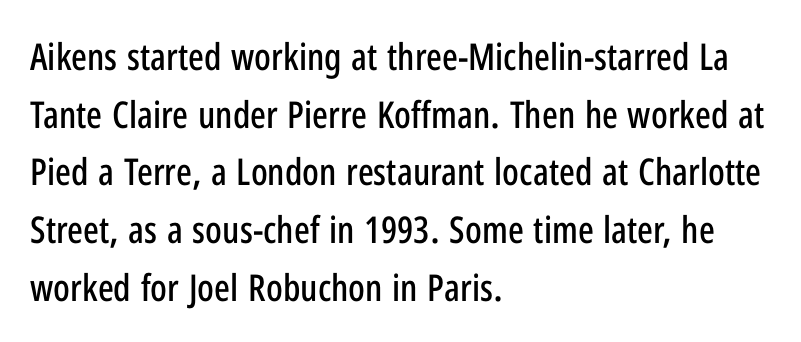
{"serif": "no", "italic": "no", "width": "condensed", "stroke_contrast": "low", "x_height": "medium", "monospaced": "no", "underline": "no", "align": "left", "line_spacing": "normal", "line_spacing_ratio": 1.56, "letter_spacing": "normal", "letter_spacing_em": 0.0, "glyph_px": 37}
